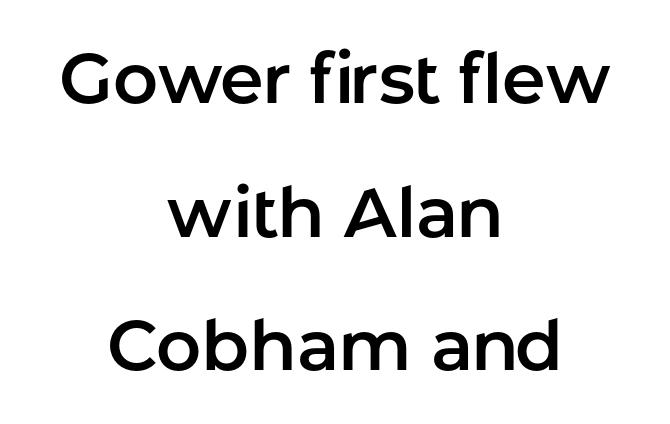
The glyphs are unaccompanied by any horizontal stroke below them. Baseline-to-baseline distance is far greater than the letter height. These lines were composed using upright roman letters. Spacing verdict: proportional, widths tailored to each character. The lines in this sample share a center point and differ in where they start and stop.
